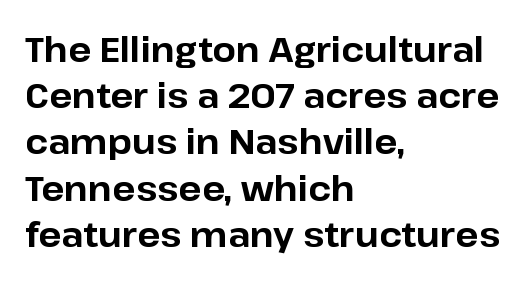
The image shows 34 px bold sans-serif type, upright; set left-aligned, normal line spacing (1.36x), normal letter spacing, not underlined; low stroke contrast and a medium x-height.
